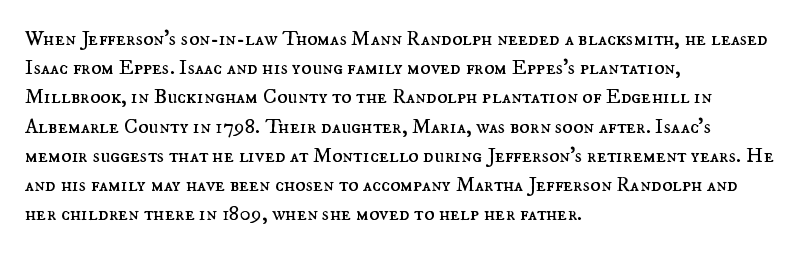
{"italic": "no", "bold": "no", "underline": "no", "align": "left", "line_spacing": "normal", "line_spacing_ratio": 1.39, "letter_spacing": "normal", "letter_spacing_em": 0.0, "glyph_px": 21}
